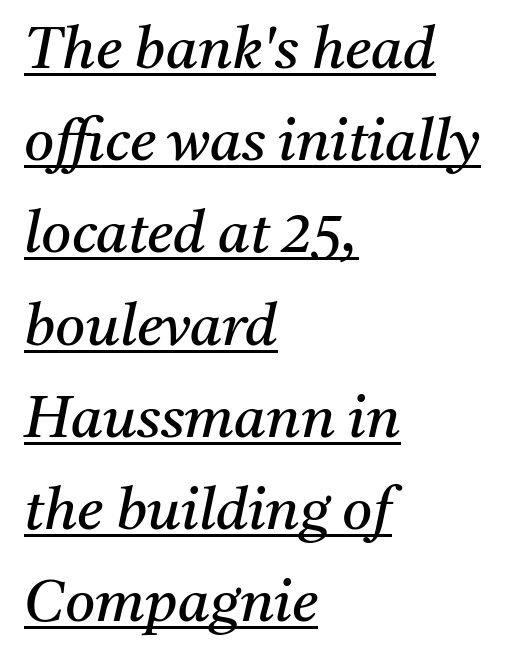
The image shows 58 px regular-weight serif type, italic (leaning right); set left-aligned, normal line spacing (1.59x), normal letter spacing, underlined; medium stroke contrast and a medium x-height.
